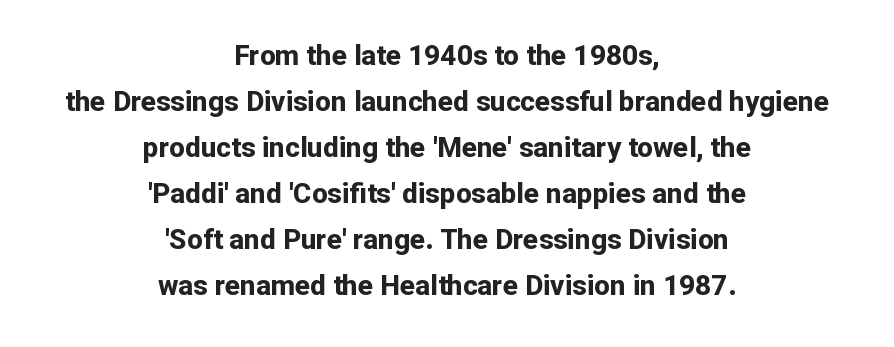
The image shows 28 px bold sans-serif type, upright; set centered, normal line spacing (1.64x), normal letter spacing, not underlined; low stroke contrast and a medium x-height.
